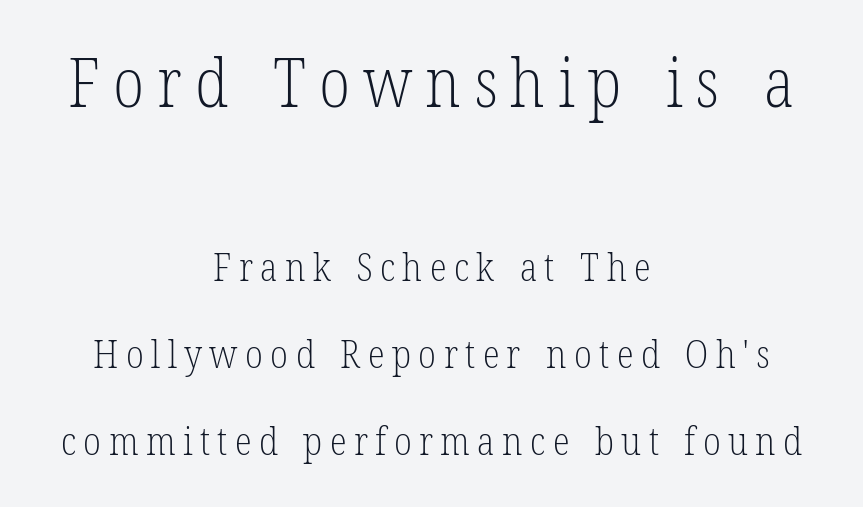
The image shows 68 px light, condensed serif type, upright; set centered, loose line spacing (2.23x), not underlined; the first (top) block is 1.74x larger; low stroke contrast and a medium x-height.
